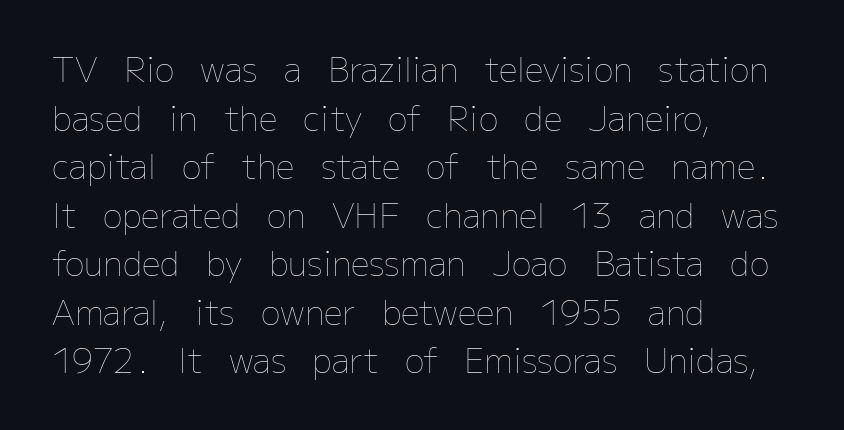
The image shows 33 px thin type, upright; set left-aligned, normal line spacing (1.47x), normal letter spacing, not underlined; low stroke contrast and a medium x-height.
